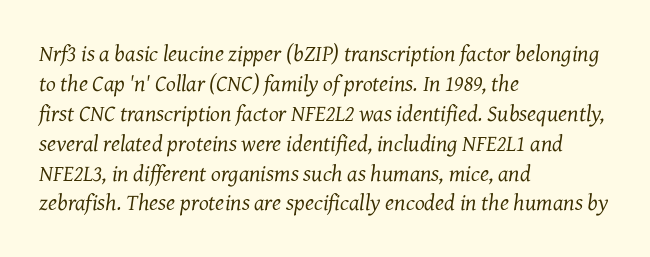
There is no visible air inserted between adjacent glyphs. Underlining? Definitely not there. The rendering uses a moderate line-height, typical for paragraphs. The paragraph has a hard left edge and a soft right edge. The rendering applies a slant to the glyphs.
